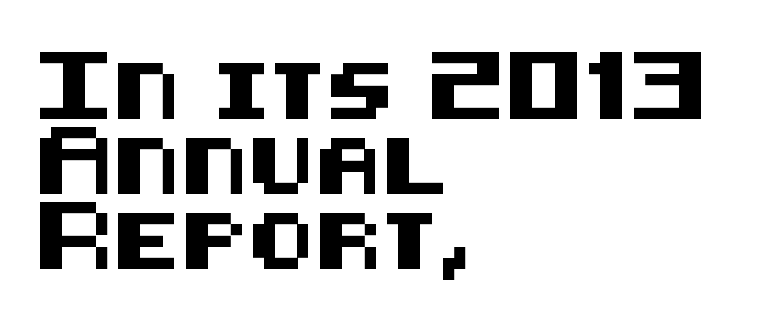
The image shows 56 px sans-serif type, upright; set left-aligned, normal line spacing (1.34x), normal letter spacing, not underlined; medium stroke contrast and a large x-height.
